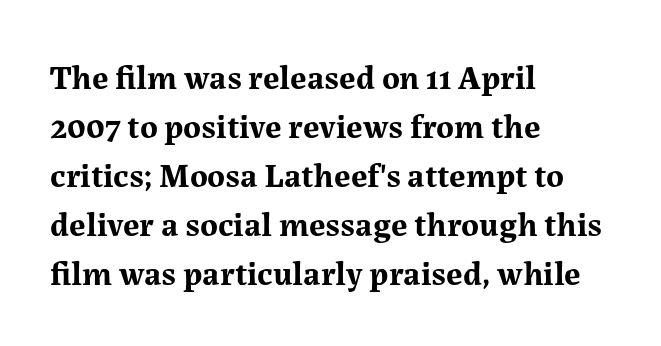
The image shows 34 px bold serif type, upright; set left-aligned, normal line spacing (1.44x), normal letter spacing, not underlined; medium stroke contrast and a medium x-height.
